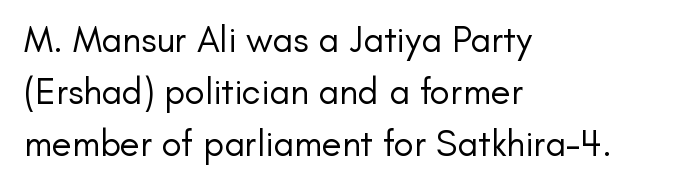
{"serif": "no", "italic": "no", "bold": "no", "weight": "regular", "width": "normal", "stroke_contrast": "low", "x_height": "small", "monospaced": "no", "underline": "no", "align": "left", "line_spacing": "normal", "line_spacing_ratio": 1.41, "letter_spacing": "normal", "letter_spacing_em": 0.0, "glyph_px": 37}
